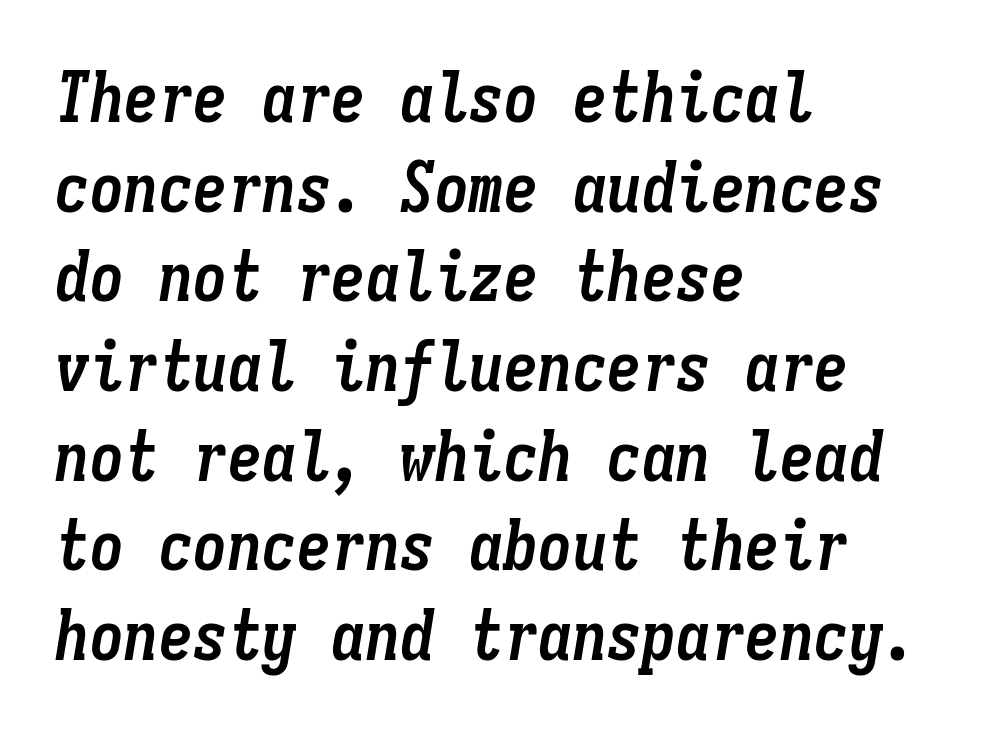
Q: Is the text bold? A: Yes.
Q: Is the text italic (slanted)? A: Yes, it leans right by about 9 degrees.
Q: Is the text underlined? A: No.
Q: How is the paragraph aligned? A: Left-aligned.
Q: Is the spacing between letters normal or unusually wide? A: Normal.
Q: Is the spacing between lines tight, normal or loose? A: Normal.
Q: Width (condensed, normal, or wide)? A: Condensed.
Q: Stroke contrast? A: Low.
Q: x-height? A: Medium.
Q: Monospaced? A: Yes.
